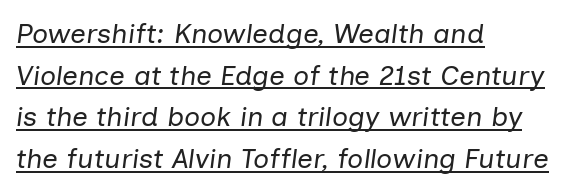
The image shows 28 px regular-weight type, italic (leaning right); set left-aligned, normal line spacing (1.49x), normal letter spacing, underlined; low stroke contrast and a medium x-height.
